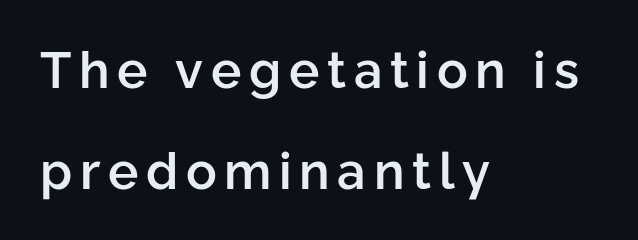
{"serif": "no", "italic": "no", "bold": "semi", "weight": "semibold", "width": "normal", "stroke_contrast": "low", "x_height": "medium", "monospaced": "no", "underline": "no", "align": "left", "line_spacing": "loose", "line_spacing_ratio": 1.98, "glyph_px": 51}
